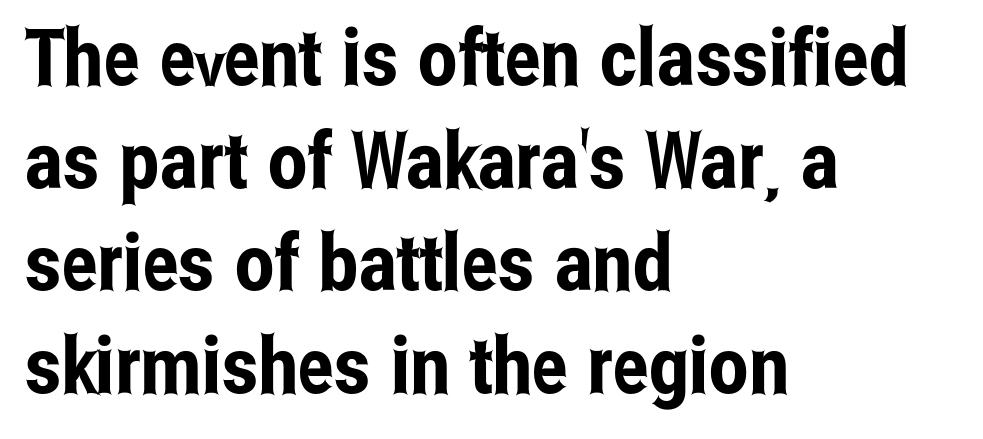
The rag falls on the right side of this text block. The passage shown is typed in a proportional face where columns would drift. Regular leading. The horizontal fit of the characters is conventional and even. A roman cut, with each character standing at attention.
